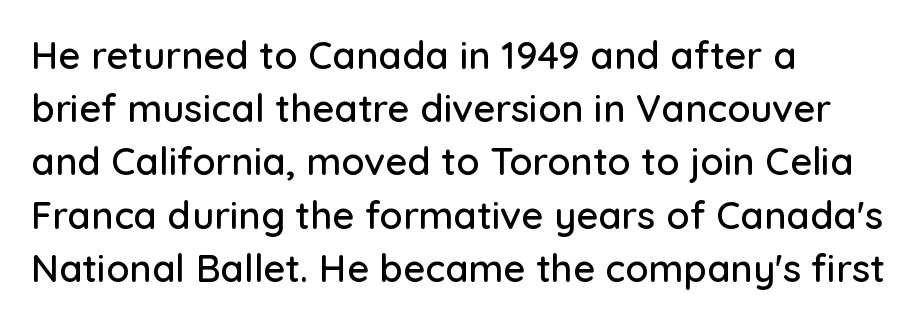
{"serif": "no", "italic": "no", "width": "normal", "stroke_contrast": "low", "x_height": "medium", "monospaced": "no", "underline": "no", "align": "left", "line_spacing": "normal", "line_spacing_ratio": 1.4, "letter_spacing": "normal", "letter_spacing_em": 0.0, "glyph_px": 38}
